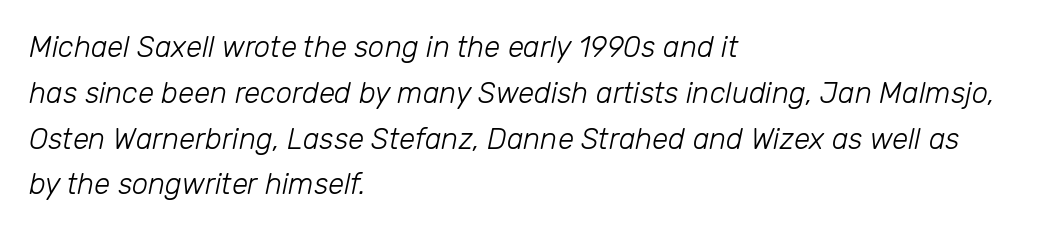
The image shows 29 px light type, italic (leaning right); set left-aligned, normal line spacing (1.58x), normal letter spacing, not underlined; low stroke contrast and a medium x-height.
